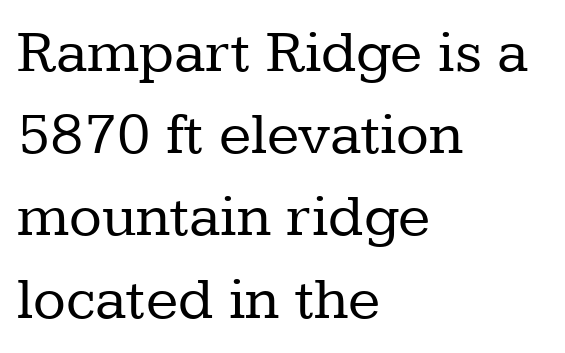
The image shows 60 px regular-weight serif type, upright; set left-aligned, normal line spacing (1.37x), normal letter spacing, not underlined; low stroke contrast and a medium x-height.
